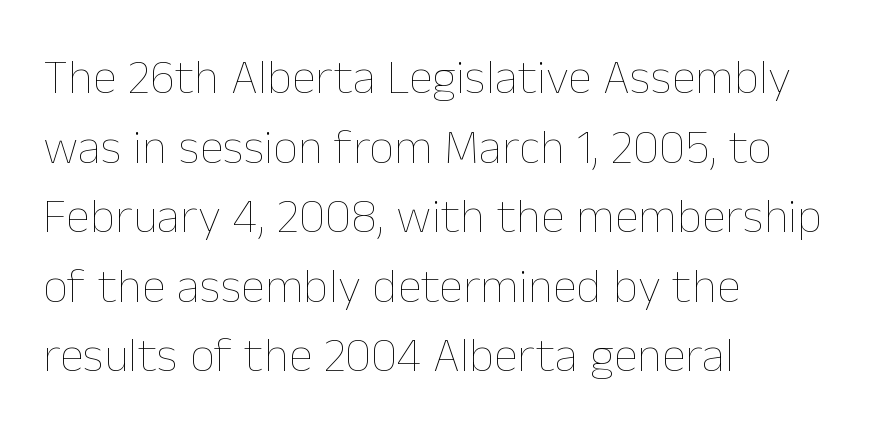
The image shows 49 px thin type, upright; set left-aligned, normal line spacing (1.42x), normal letter spacing, not underlined; low stroke contrast and a medium x-height.
